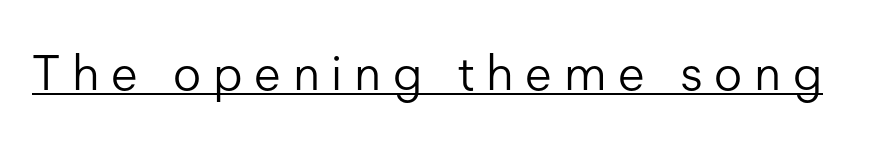
The image shows 49 px light sans-serif type, upright; set unusually wide letter spacing (+0.24 em), underlined; low stroke contrast and a medium x-height.
